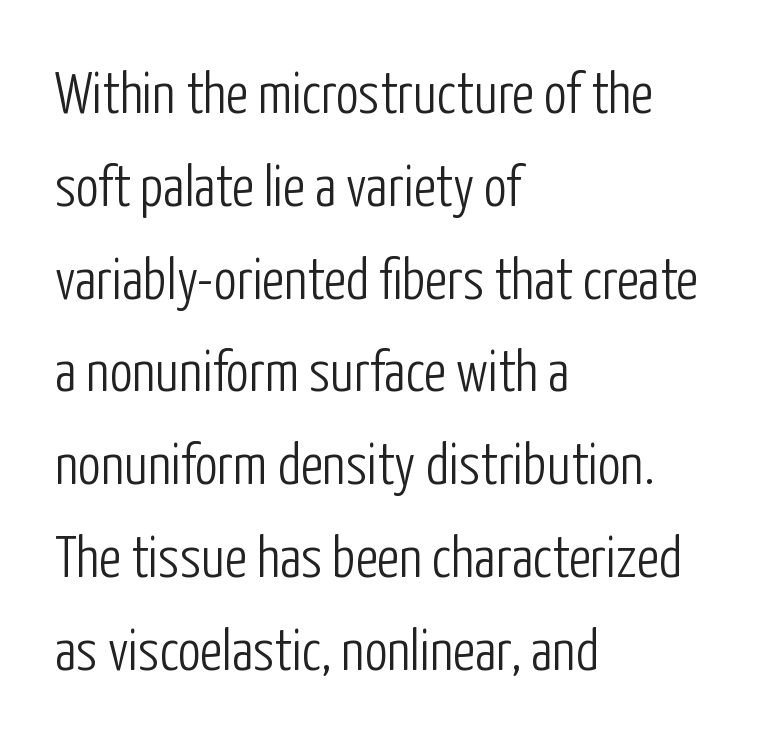
Q: Is the text bold? A: No.
Q: Is the text italic (slanted)? A: No, it is upright.
Q: Is the typeface a serif or a sans-serif typeface? A: Sans-serif.
Q: Is the text underlined? A: No.
Q: How is the paragraph aligned? A: Left-aligned.
Q: Is the spacing between letters normal or unusually wide? A: Normal.
Q: Is the spacing between lines tight, normal or loose? A: Normal.
Q: Width (condensed, normal, or wide)? A: Condensed.
Q: Stroke contrast? A: Low.
Q: x-height? A: Medium.
Q: Monospaced? A: No.
